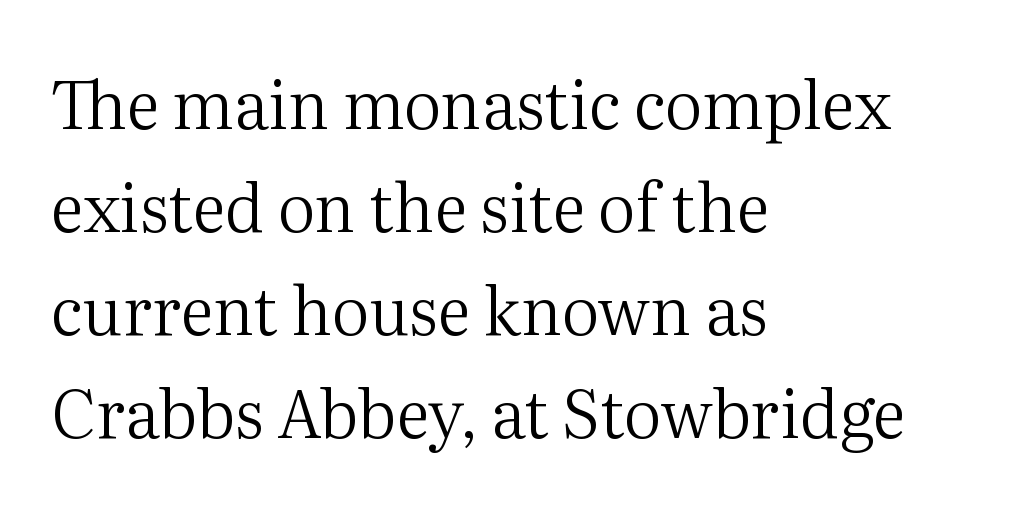
The image shows 66 px regular-weight serif type, upright; set left-aligned, normal line spacing (1.56x), normal letter spacing, not underlined; medium stroke contrast and a medium x-height.
